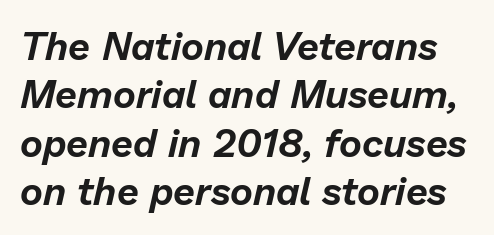
The image shows 39 px text type, italic (leaning right); set line spacing 1.24x, normal letter spacing, not underlined; low stroke contrast and a medium x-height.
